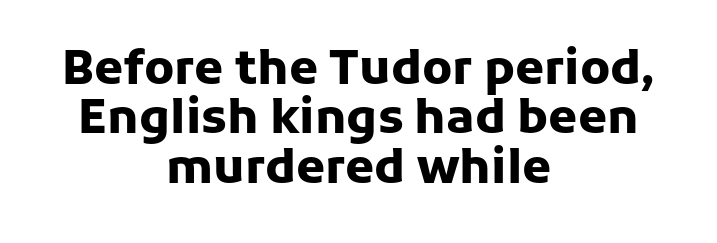
The type is set solid horizontally, with unmodified tracking. Nobody drew a line under any word here. Compared with an ordinary text face, these strokes are far heavier — a full bold. Spacing verdict: proportional, widths tailored to each character.
